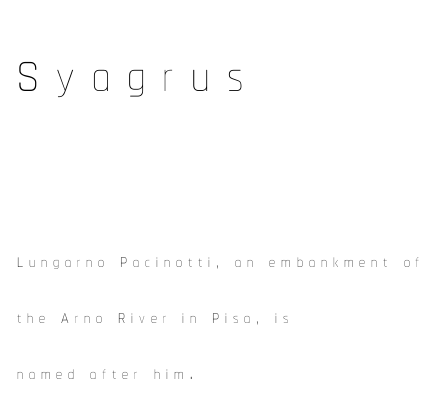
The image shows 72 px thin, condensed type, upright; set left-aligned, loose line spacing (2.33x), unusually wide letter spacing (+0.24 em), not underlined; the first (top) block is 3.0x larger; low stroke contrast and a medium x-height.
